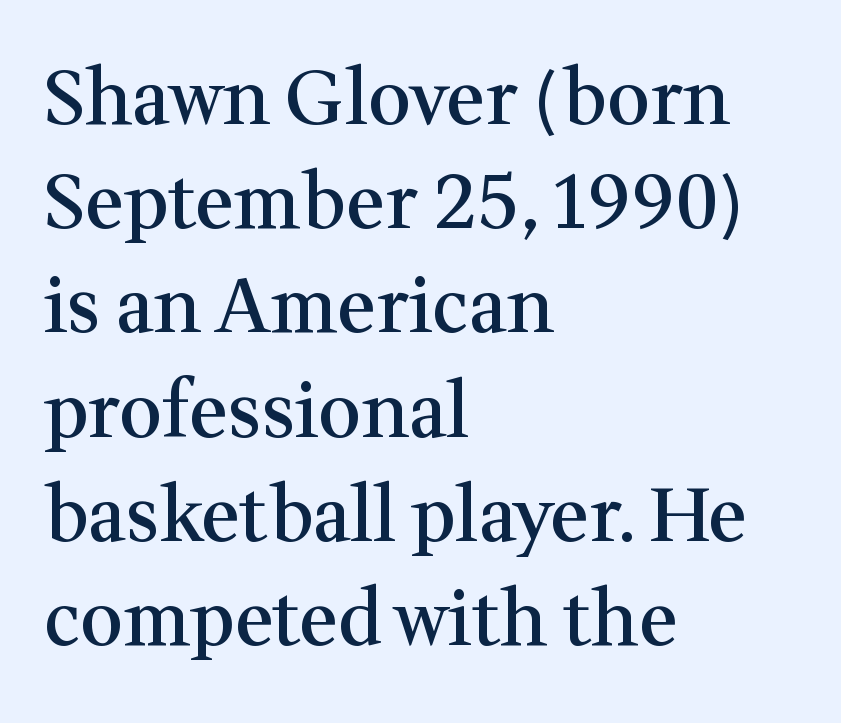
Compared with a centered layout, this one pins lines to the left instead. A typesetter would call this zero additional tracking. You could not count columns in this text — the font is proportionally spaced. Notice the strokes are somewhat thickened but not fully heavy: this is a semibold. Vertical spacing — default.
